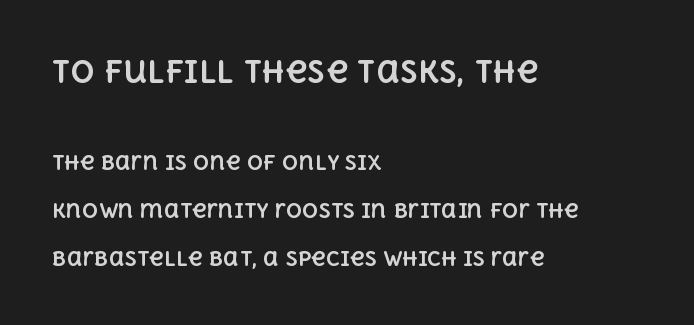
The image shows 30 px bold type, upright; set left-aligned, loose line spacing (2.42x), normal letter spacing, not underlined; the first (top) block is 1.5x larger; a large x-height.
